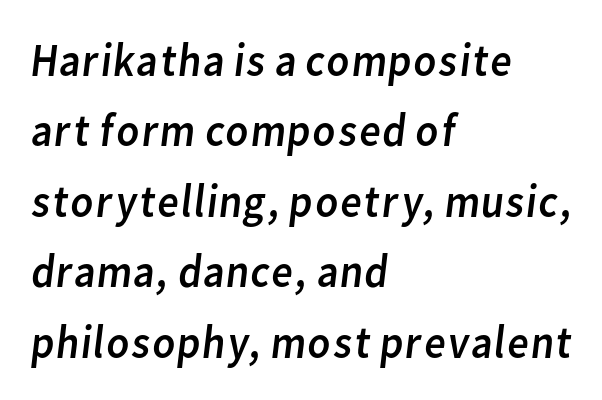
The image shows 47 px regular-weight sans-serif type; set left-aligned, normal line spacing (1.5x), normal letter spacing, not underlined; low stroke contrast and a medium x-height.
